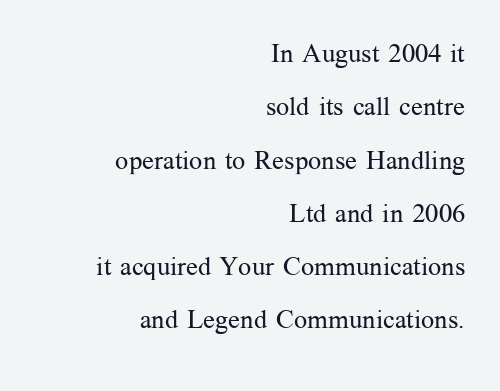
Is the type heavy? It reads as light-to-regular instead. Spacing between characters is what you'd get straight out of the box. The rendering uses a large line-height, opening up the rows. The type sits square on the baseline with zero lean. Line endings align vertically; line beginnings do not. Descenders are the only things crossing below the line.
